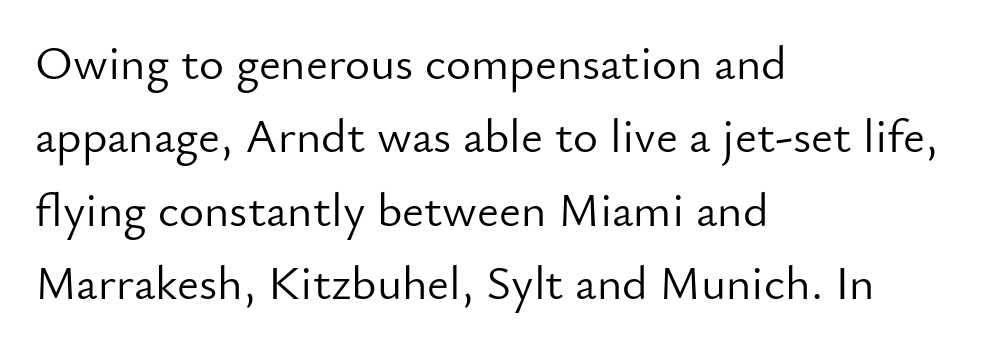
The image shows 48 px light sans-serif type, upright; set left-aligned, normal line spacing (1.53x), normal letter spacing, not underlined; low stroke contrast and a small x-height.
